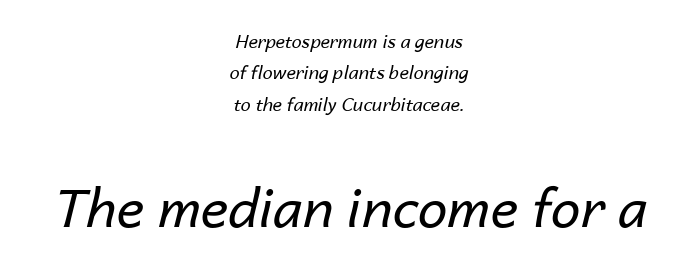
{"italic": "yes", "lean": "right", "slant_degrees": 14, "bold": "no", "weight": "regular", "width": "normal", "stroke_contrast": "low", "x_height": "medium", "monospaced": "no", "underline": "no", "align": "center", "line_spacing_ratio": 1.74, "letter_spacing": "normal", "letter_spacing_em": 0.0, "larger_block": "second", "size_ratio": 2.94, "glyph_px": 53}
